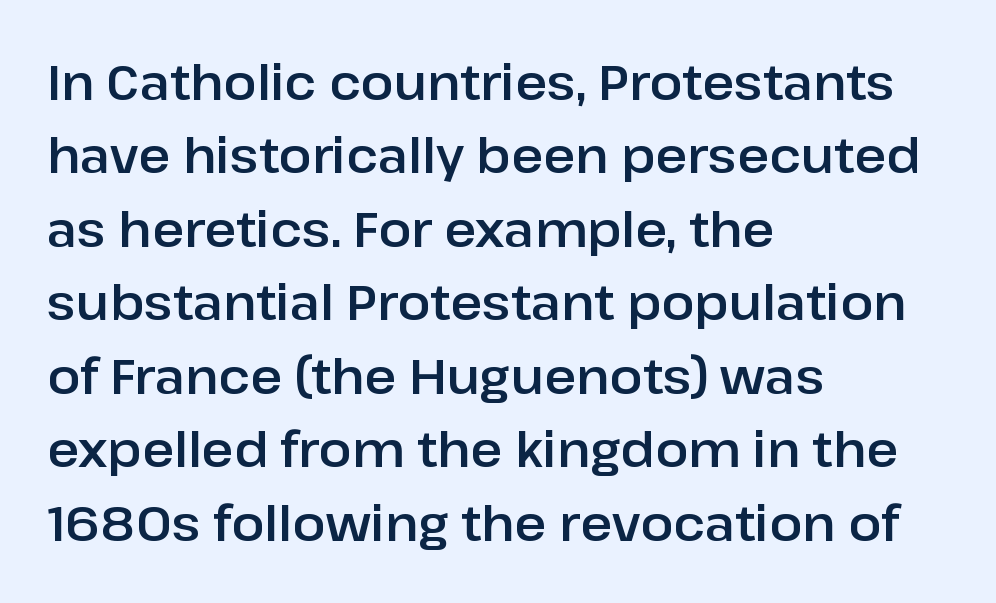
The image shows 49 px sans-serif type, upright; set left-aligned, normal line spacing (1.5x), normal letter spacing, not underlined; low stroke contrast and a medium x-height.
